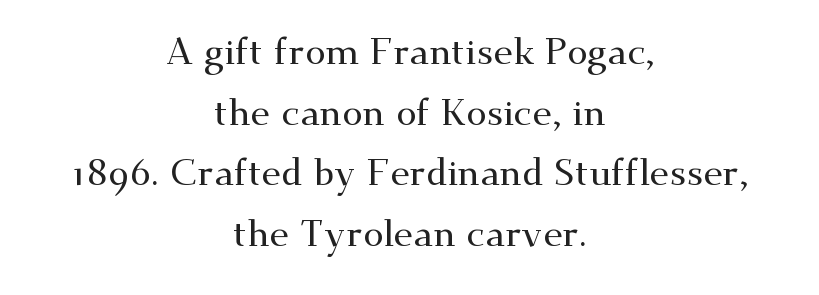
Q: Is the text italic (slanted)? A: No, it is upright.
Q: Is the typeface a serif or a sans-serif typeface? A: Serif.
Q: Is the text underlined? A: No.
Q: How is the paragraph aligned? A: Centered.
Q: Is the spacing between letters normal or unusually wide? A: Normal.
Q: Is the spacing between lines tight, normal or loose? A: Normal.
Q: Width (condensed, normal, or wide)? A: Wide.
Q: Stroke contrast? A: Medium.
Q: x-height? A: Small.
Q: Monospaced? A: No.
